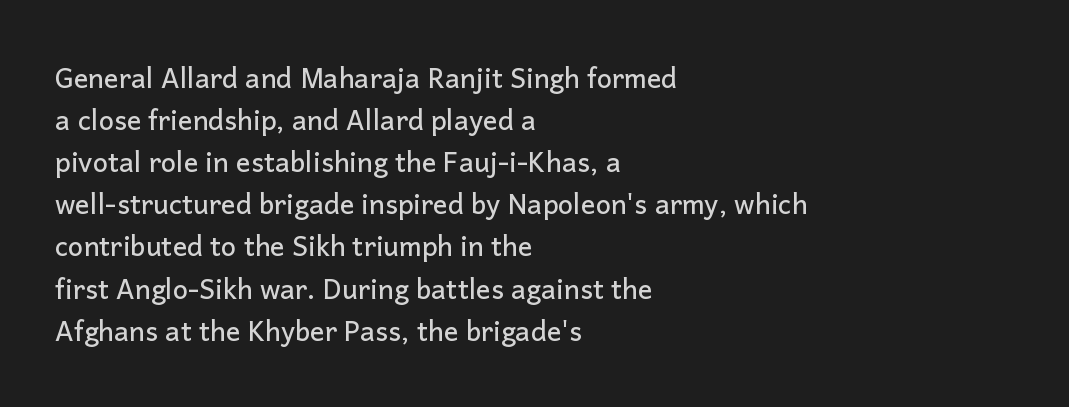
The image shows 27 px text type, upright; set left-aligned, normal line spacing (1.56x), normal letter spacing, not underlined.
